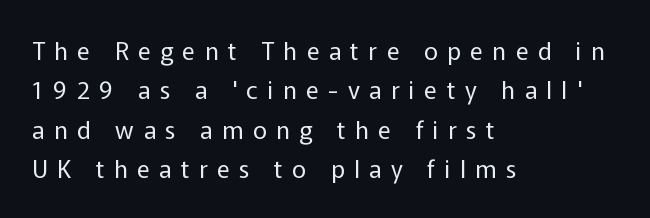
{"italic": "no", "bold": "no", "underline": "no", "align": "left", "line_spacing": "normal", "line_spacing_ratio": 1.64, "letter_spacing": "wide", "letter_spacing_em": 0.4, "glyph_px": 24}
